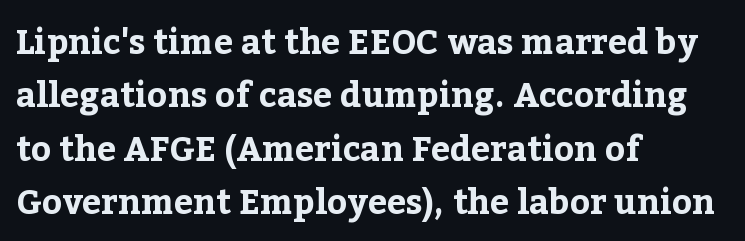
{"serif": "yes", "italic": "no", "bold": "yes", "weight": "bold", "width": "normal", "stroke_contrast": "low", "x_height": "medium", "monospaced": "no", "underline": "no", "align": "left", "line_spacing": "normal", "line_spacing_ratio": 1.57, "letter_spacing": "normal", "letter_spacing_em": 0.0, "glyph_px": 34}
